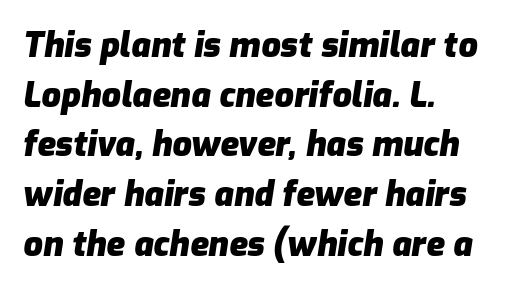
The image shows 34 px heavy type, italic (leaning right); set left-aligned, normal line spacing (1.46x), normal letter spacing, not underlined; low stroke contrast and a medium x-height.
